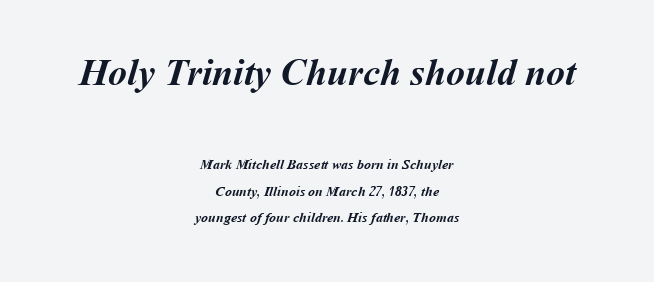
{"bold": "yes", "weight": "semibold", "width": "normal", "stroke_contrast": "medium", "x_height": "medium", "monospaced": "no", "underline": "no", "align": "center", "line_spacing": "loose", "line_spacing_ratio": 1.91, "letter_spacing": "normal", "letter_spacing_em": 0.0, "larger_block": "first", "size_ratio": 2.71, "glyph_px": 38}
